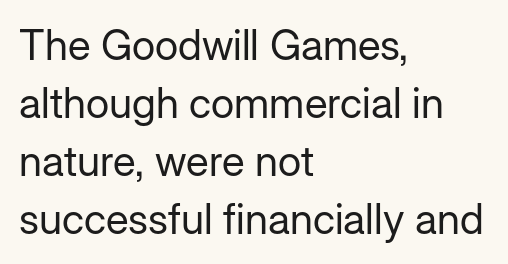
{"serif": "no", "italic": "no", "bold": "no", "weight": "regular", "width": "normal", "stroke_contrast": "low", "x_height": "medium", "monospaced": "no", "underline": "no", "align": "left", "line_spacing": "normal", "line_spacing_ratio": 1.38, "letter_spacing": "normal", "letter_spacing_em": 0.0, "glyph_px": 42}
